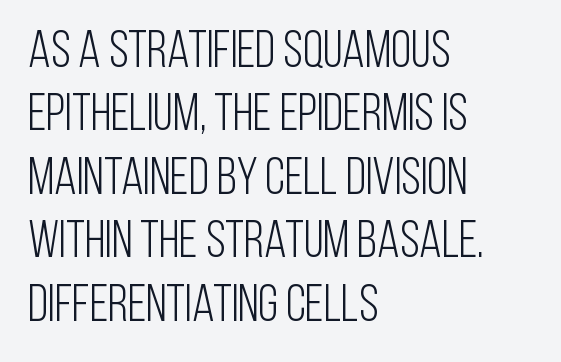
{"serif": "no", "italic": "no", "bold": "no", "weight": "light", "width": "condensed", "stroke_contrast": "low", "x_height": "large", "monospaced": "no", "underline": "no", "align": "left", "line_spacing_ratio": 1.22, "letter_spacing": "normal", "letter_spacing_em": 0.0, "glyph_px": 52}
